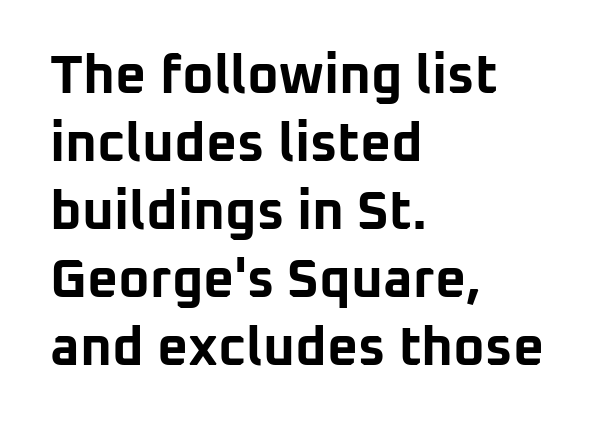
{"serif": "no", "italic": "no", "bold": "yes", "weight": "bold", "width": "normal", "stroke_contrast": "low", "x_height": "medium", "monospaced": "no", "underline": "no", "align": "left", "line_spacing": "normal", "line_spacing_ratio": 1.26, "letter_spacing": "normal", "letter_spacing_em": 0.0, "glyph_px": 54}
